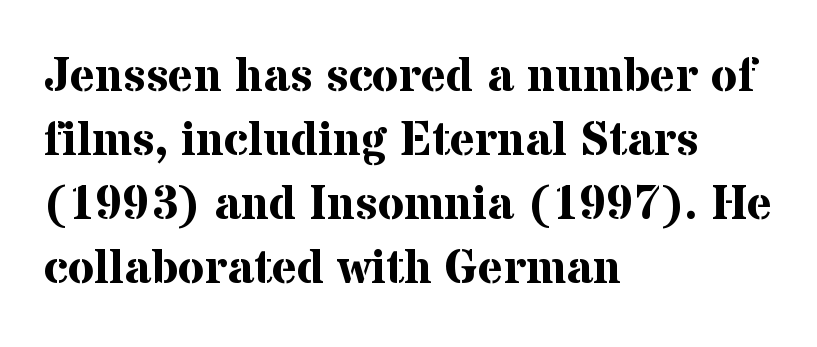
Q: Is the text bold? A: Yes.
Q: Is the text italic (slanted)? A: No, it is upright.
Q: Is the typeface a serif or a sans-serif typeface? A: Serif.
Q: Is the text underlined? A: No.
Q: How is the paragraph aligned? A: Left-aligned.
Q: Is the spacing between letters normal or unusually wide? A: Normal.
Q: Is the spacing between lines tight, normal or loose? A: Normal.
Q: Width (condensed, normal, or wide)? A: Normal.
Q: Stroke contrast? A: Medium.
Q: x-height? A: Medium.
Q: Monospaced? A: No.
